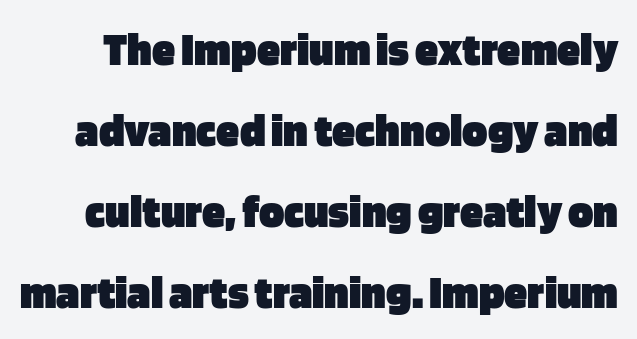
Q: Is the text bold? A: Yes.
Q: Is the text italic (slanted)? A: No, it is upright.
Q: Is the typeface a serif or a sans-serif typeface? A: Sans-serif.
Q: Is the text underlined? A: No.
Q: Is the spacing between letters normal or unusually wide? A: Normal.
Q: Width (condensed, normal, or wide)? A: Normal.
Q: Stroke contrast? A: Low.
Q: x-height? A: Large.
Q: Monospaced? A: No.
